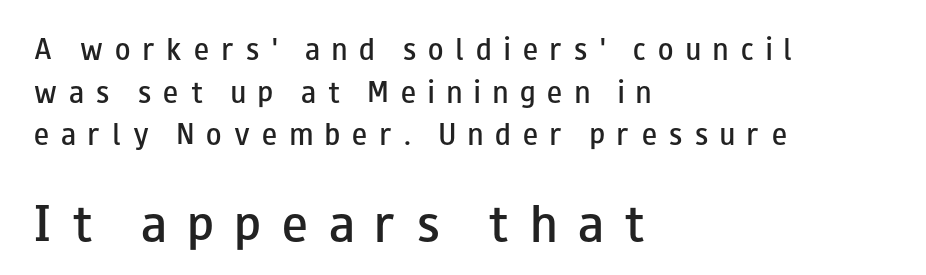
Q: Is the text bold? A: Semi-bold.
Q: Is the text italic (slanted)? A: No, it is upright.
Q: Is the typeface a serif or a sans-serif typeface? A: Sans-serif.
Q: Is the text underlined? A: No.
Q: How is the paragraph aligned? A: Left-aligned.
Q: Is the spacing between letters normal or unusually wide? A: Unusually wide.
Q: Which block of text is set in a larger size, the first (top) or the second (bottom)? A: The second (bottom) one.
Q: Width (condensed, normal, or wide)? A: Wide.
Q: Stroke contrast? A: Low.
Q: x-height? A: Small.
Q: Monospaced? A: No.
